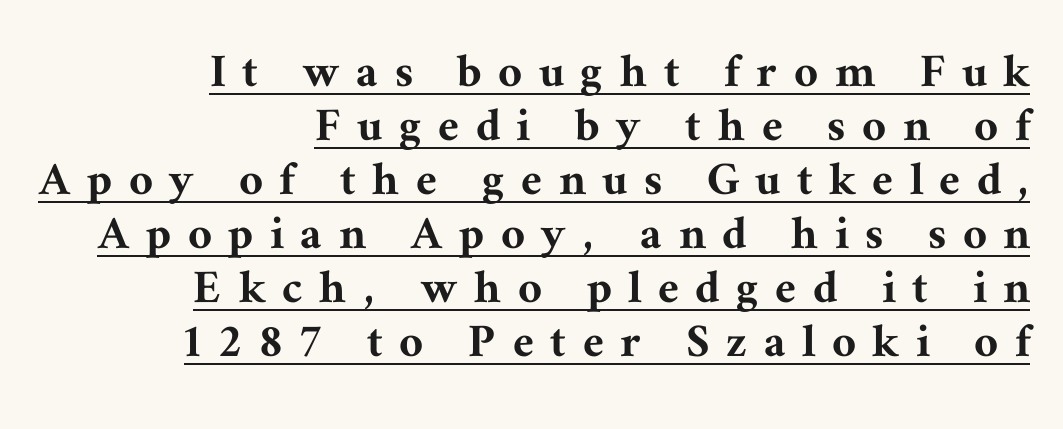
The image shows 52 px serif type, upright; set right-aligned, tight line spacing (1.04x), unusually wide letter spacing (+0.34 em), underlined; medium stroke contrast and a medium x-height.
